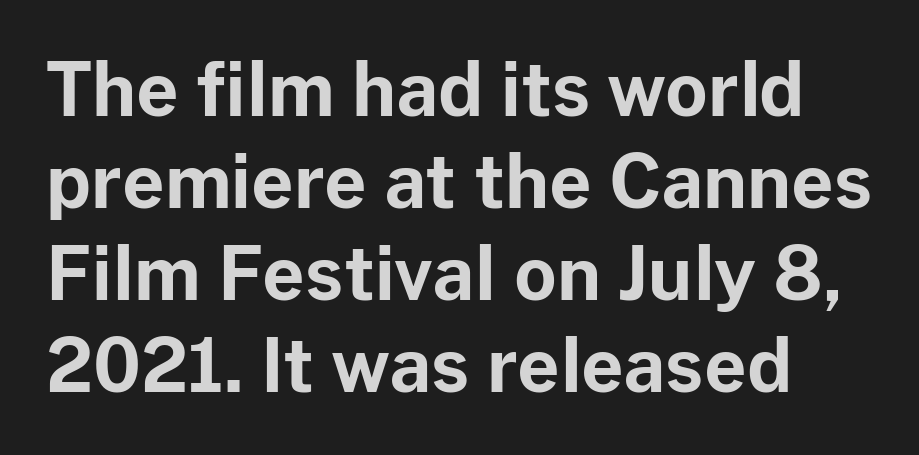
{"serif": "no", "italic": "no", "bold": "yes", "weight": "bold", "width": "normal", "stroke_contrast": "low", "x_height": "medium", "monospaced": "no", "underline": "no", "line_spacing": "normal", "line_spacing_ratio": 1.26, "letter_spacing": "normal", "letter_spacing_em": 0.0, "glyph_px": 73}
